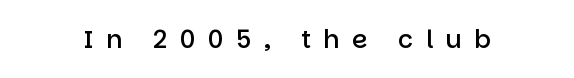
The image shows 25 px text type, upright; set unusually wide letter spacing (+0.49 em), not underlined.
